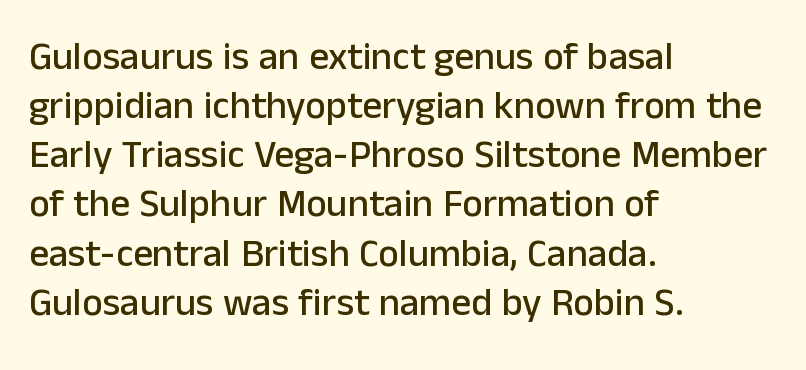
You could call the tracking neutral — neither tight nor loose. The area under the type is left untouched. Do the characters align in a grid? No, the font is proportional. In terms of letterform style, serifs are entirely absent. Left-aligned paragraph, ragged on the right.
